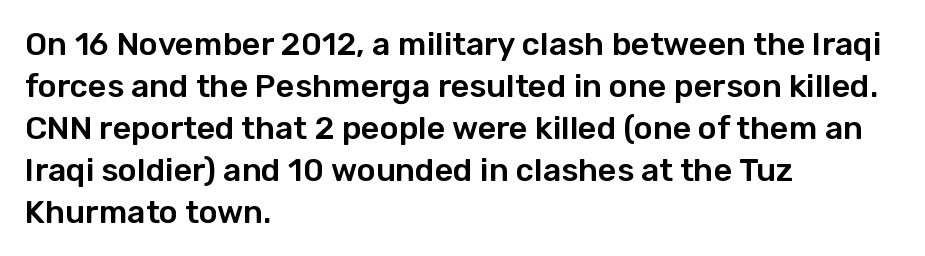
Q: Is the text italic (slanted)? A: No, it is upright.
Q: Is the typeface a serif or a sans-serif typeface? A: Sans-serif.
Q: Is the text underlined? A: No.
Q: How is the paragraph aligned? A: Left-aligned.
Q: Is the spacing between letters normal or unusually wide? A: Normal.
Q: Is the spacing between lines tight, normal or loose? A: Normal.
Q: Width (condensed, normal, or wide)? A: Normal.
Q: Stroke contrast? A: Low.
Q: x-height? A: Medium.
Q: Monospaced? A: No.
